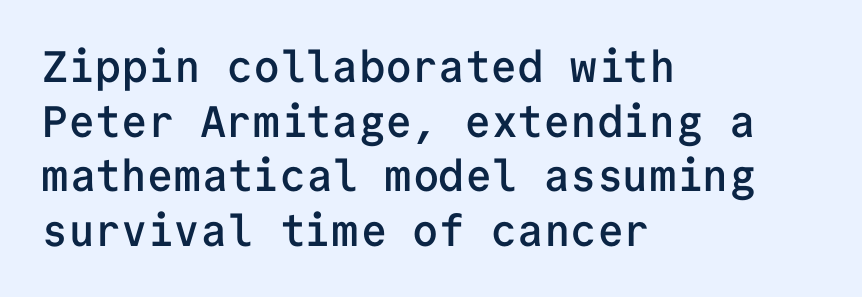
Reading down the block, your eye returns to a fixed left position each line. A sans-serif font was chosen for this passage. Each glyph is drawn with semibold strokes, heavier than normal yet not fully bold. In terms of posture, this sample is upright. Beneath every word, the page is bare. This sample has the even, mechanical cadence of fixed-width lettering.
